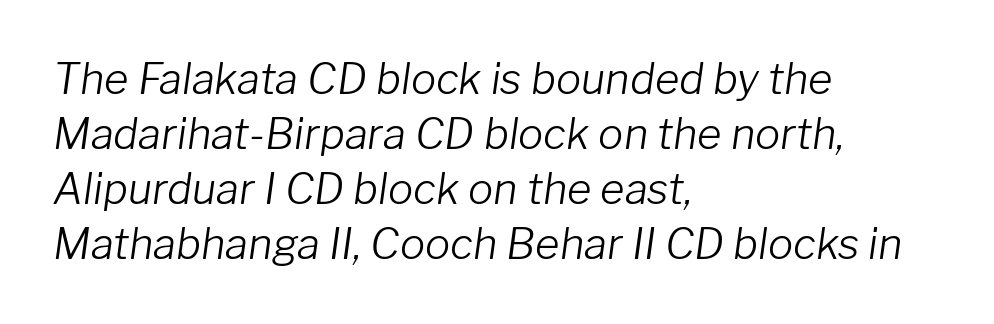
Q: Is the text bold? A: No.
Q: Is the text italic (slanted)? A: Yes, it leans right by about 8 degrees.
Q: Is the text underlined? A: No.
Q: How is the paragraph aligned? A: Left-aligned.
Q: Is the spacing between letters normal or unusually wide? A: Normal.
Q: Is the spacing between lines tight, normal or loose? A: Normal.
Q: Width (condensed, normal, or wide)? A: Normal.
Q: Stroke contrast? A: Low.
Q: x-height? A: Medium.
Q: Monospaced? A: No.
